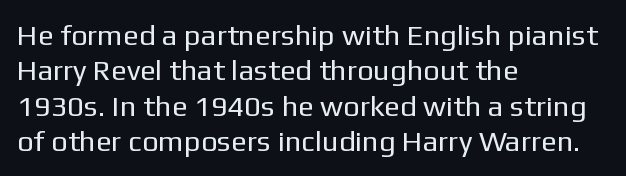
Nope, not italic — everything's standing straight. The letterforms sit shoulder to shoulder at normal distance. No extra ink here — the face is not bold. Check under the words: just untouched page. The text block is weighted toward the left margin, trailing off unevenly rightward. You could not count columns in this text — the font is proportionally spaced.
